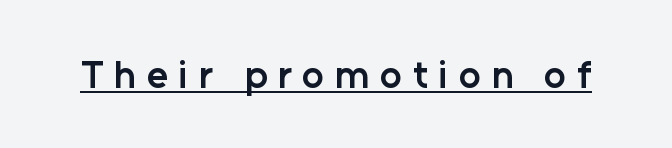
{"serif": "no", "italic": "no", "bold": "semi", "weight": "semibold", "width": "normal", "stroke_contrast": "low", "x_height": "medium", "monospaced": "no", "underline": "yes", "letter_spacing": "wide", "letter_spacing_em": 0.27, "glyph_px": 39}
